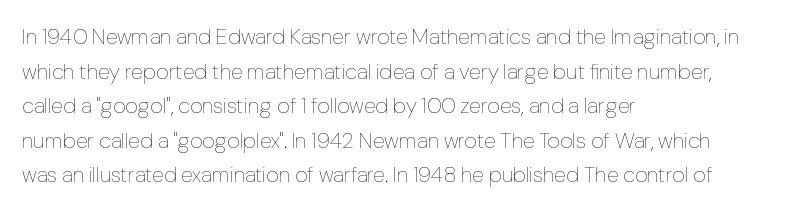
Q: Is the text bold? A: No.
Q: Is the text italic (slanted)? A: No, it is upright.
Q: Is the text underlined? A: No.
Q: How is the paragraph aligned? A: Left-aligned.
Q: Is the spacing between letters normal or unusually wide? A: Normal.
Q: Is the spacing between lines tight, normal or loose? A: Normal.
